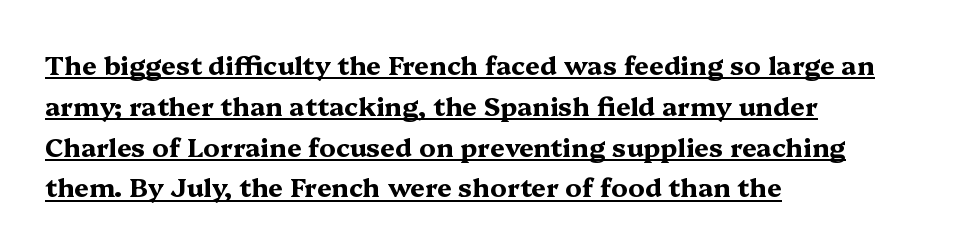
{"italic": "no", "bold": "yes", "underline": "yes", "align": "left", "line_spacing": "normal", "line_spacing_ratio": 1.57, "letter_spacing": "normal", "letter_spacing_em": 0.0, "glyph_px": 26}
